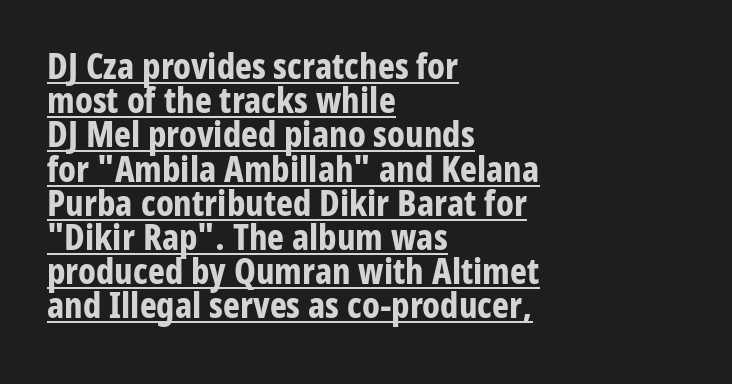
The face used here is a sans, in the tradition of grotesques and geometrics. A typesetter would call this proportional, since set widths differ per character. This rendering features underlined lettering. Each glyph is drawn with heavy, bold strokes. Tracking here is standard; glyphs follow each other at the usual distance.
